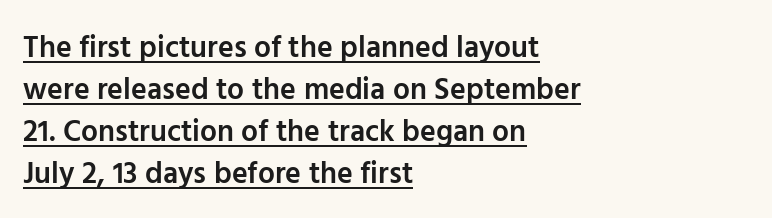
The image shows 30 px semibold sans-serif type, upright; set left-aligned, normal line spacing (1.4x), normal letter spacing, underlined; low stroke contrast and a medium x-height.
